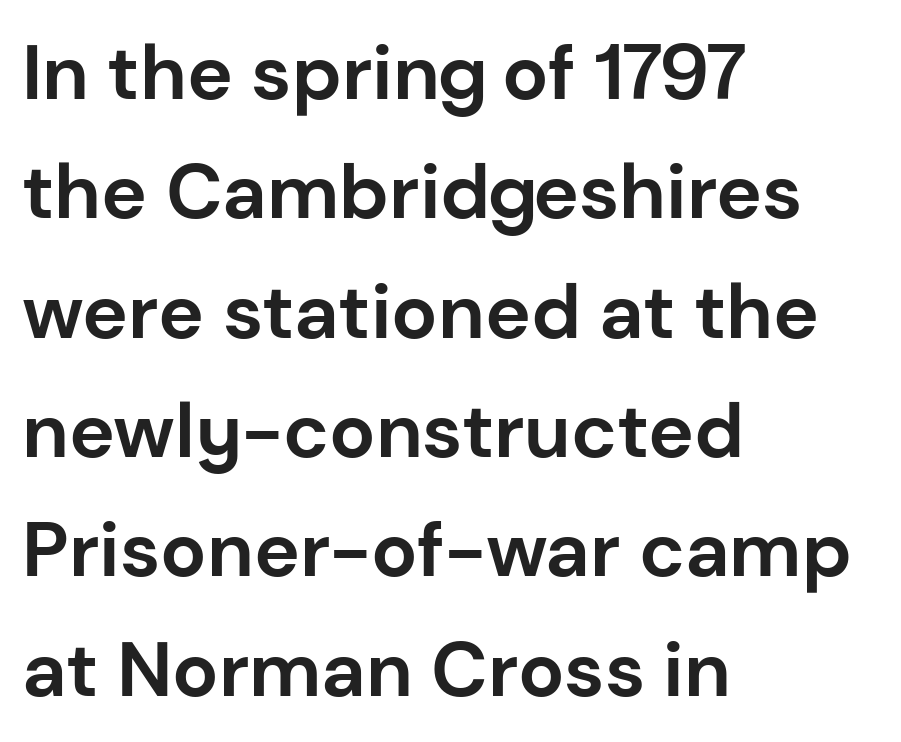
Rows of type keep a routine distance in the vertical direction. The specimen omits any rule beneath the text block's lines. In terms of letterspacing, this is plain default setting. These lines are rendered in a variable-pitch font. This is sans-serif lettering, the kind often seen on screens and signage.
